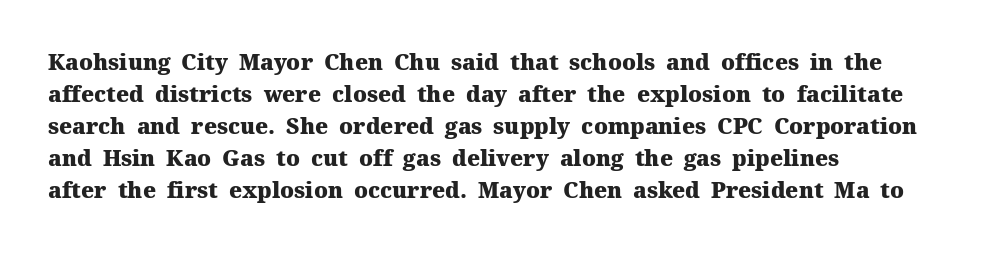
The image shows 22 px bold type, upright; set left-aligned, normal line spacing (1.45x), normal letter spacing, not underlined.
